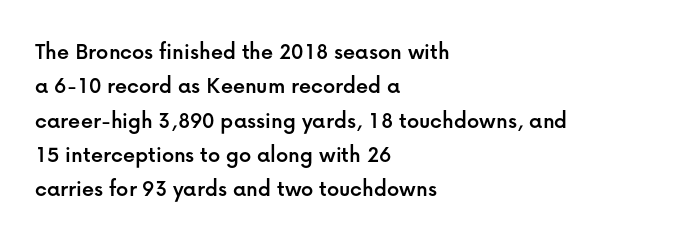
The image shows 24 px text type, upright; set left-aligned, normal line spacing (1.43x), normal letter spacing, not underlined.
